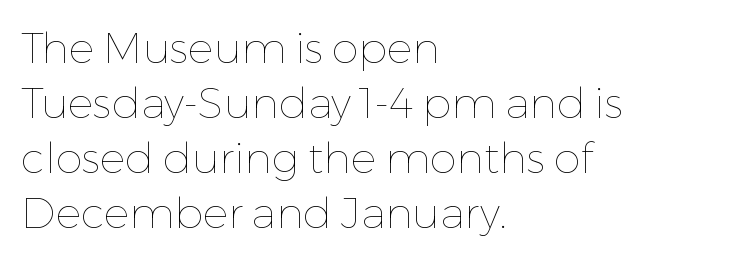
Q: Is the text bold? A: No.
Q: Is the text italic (slanted)? A: No, it is upright.
Q: Is the text underlined? A: No.
Q: How is the paragraph aligned? A: Left-aligned.
Q: Is the spacing between letters normal or unusually wide? A: Normal.
Q: Is the spacing between lines tight, normal or loose? A: Normal.
Q: Width (condensed, normal, or wide)? A: Normal.
Q: Stroke contrast? A: Low.
Q: x-height? A: Medium.
Q: Monospaced? A: No.
